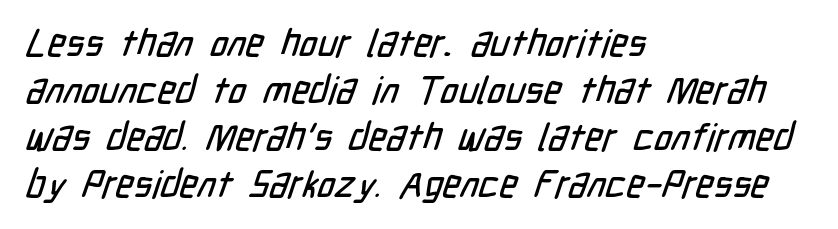
This sample uses plain, unmodified letter spacing. Letters rest on an invisible, unmarked baseline. Line starts are locked; line ends wander. You could not count columns in this text — the font is proportionally spaced. Nope, no serifs anywhere on these letters.
